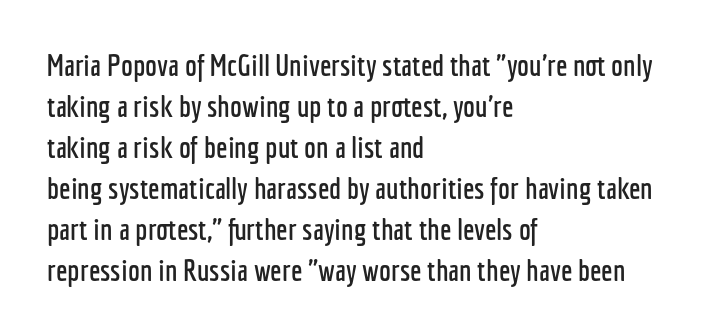
Q: Is the text italic (slanted)? A: No, it is upright.
Q: Is the typeface a serif or a sans-serif typeface? A: Sans-serif.
Q: Is the text underlined? A: No.
Q: How is the paragraph aligned? A: Left-aligned.
Q: Is the spacing between letters normal or unusually wide? A: Normal.
Q: Is the spacing between lines tight, normal or loose? A: Normal.
Q: Width (condensed, normal, or wide)? A: Condensed.
Q: Stroke contrast? A: Low.
Q: x-height? A: Medium.
Q: Monospaced? A: No.
